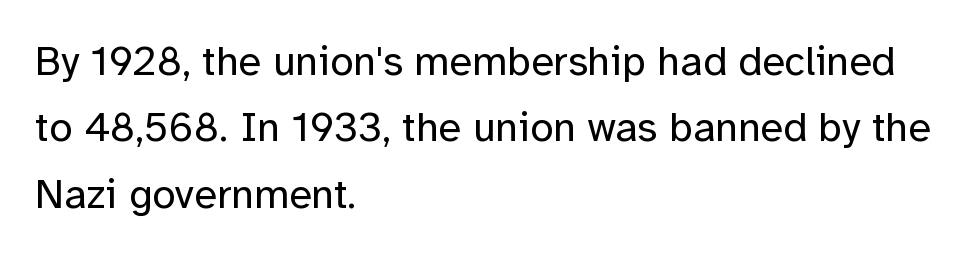
{"serif": "no", "italic": "no", "bold": "no", "weight": "regular", "width": "normal", "stroke_contrast": "low", "x_height": "medium", "monospaced": "no", "underline": "no", "align": "left", "line_spacing": "normal", "line_spacing_ratio": 1.58, "letter_spacing": "normal", "letter_spacing_em": 0.0, "glyph_px": 42}
